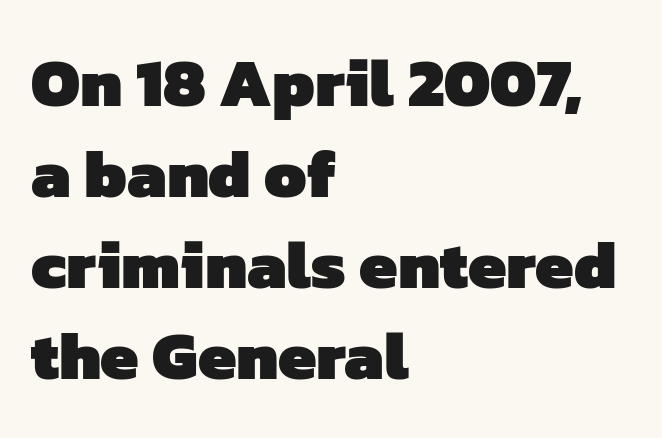
The image shows 68 px heavy sans-serif type; set left-aligned, normal line spacing (1.34x), normal letter spacing, not underlined; low stroke contrast and a medium x-height.
